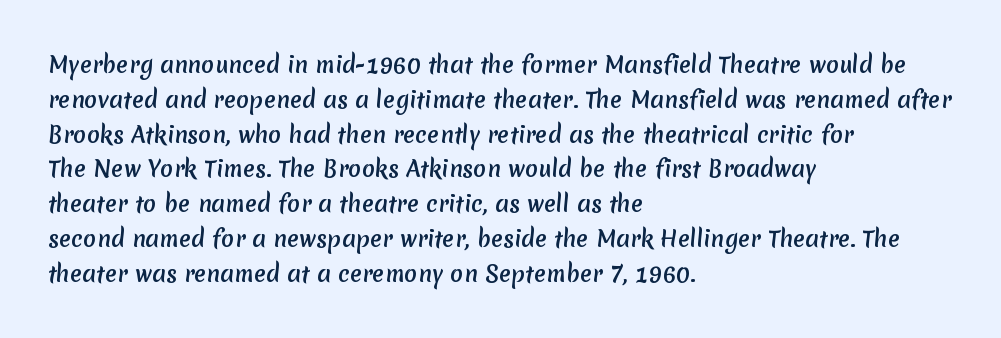
{"underline": "no", "align": "left", "line_spacing": "normal", "line_spacing_ratio": 1.58, "letter_spacing": "normal", "letter_spacing_em": 0.0, "glyph_px": 22}
